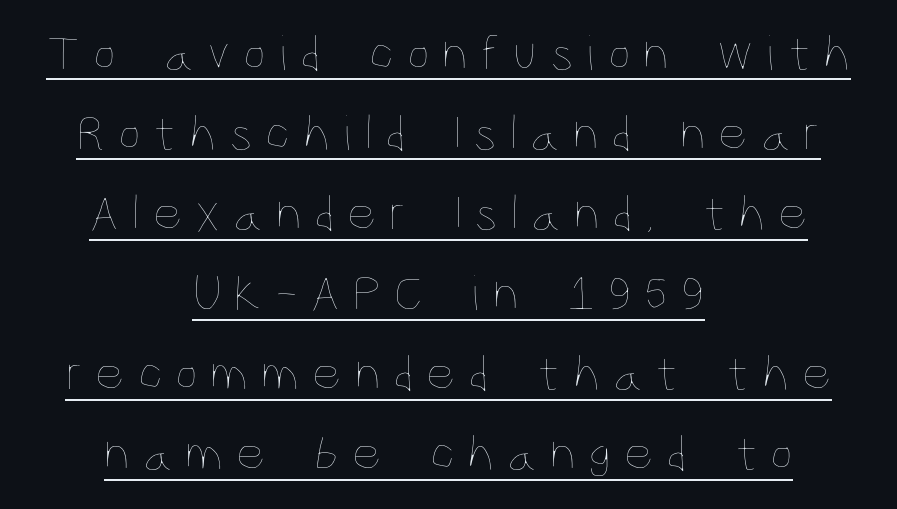
Q: Is the text bold? A: No.
Q: Is the text italic (slanted)? A: No, it is upright.
Q: Is the text underlined? A: Yes.
Q: How is the paragraph aligned? A: Centered.
Q: Is the spacing between letters normal or unusually wide? A: Unusually wide.
Q: Is the spacing between lines tight, normal or loose? A: Normal.
Q: Width (condensed, normal, or wide)? A: Condensed.
Q: Stroke contrast? A: Low.
Q: x-height? A: Large.
Q: Monospaced? A: No.
